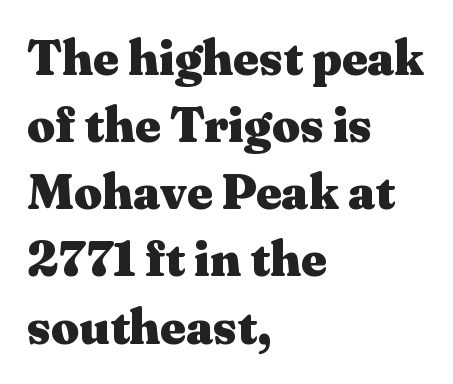
The image shows 49 px heavy, wide serif type, upright; set left-aligned, normal line spacing (1.37x), normal letter spacing, not underlined; medium stroke contrast and a medium x-height.
